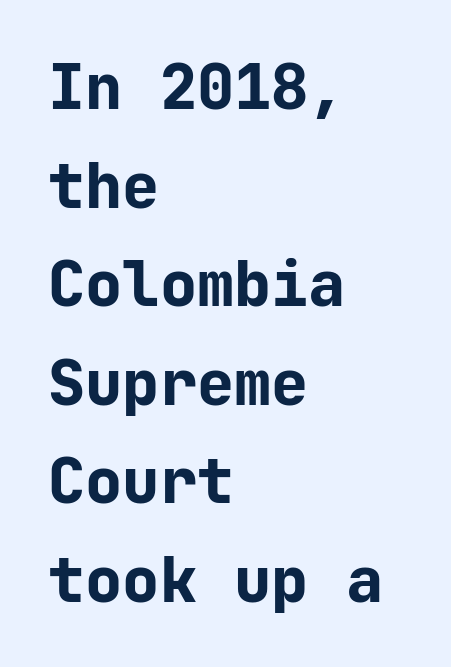
{"serif": "no", "italic": "no", "bold": "yes", "weight": "bold", "width": "normal", "stroke_contrast": "low", "x_height": "medium", "monospaced": "yes", "underline": "no", "align": "left", "line_spacing": "normal", "line_spacing_ratio": 1.59, "letter_spacing": "normal", "letter_spacing_em": 0.0, "glyph_px": 62}
